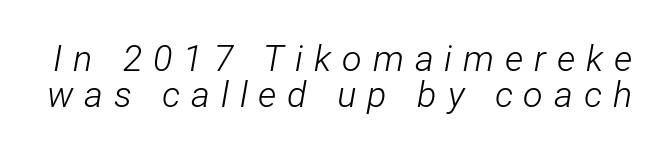
Has an underline been added? It has not. Italic: yes, the glyphs are oblique. How are the letters spaced? Widely, with obvious added tracking. Line spacing here is tight. Is this a fixed-width face? No — the glyphs have proportional, varying widths. The strokes are not fattened; the text isn't bold.
